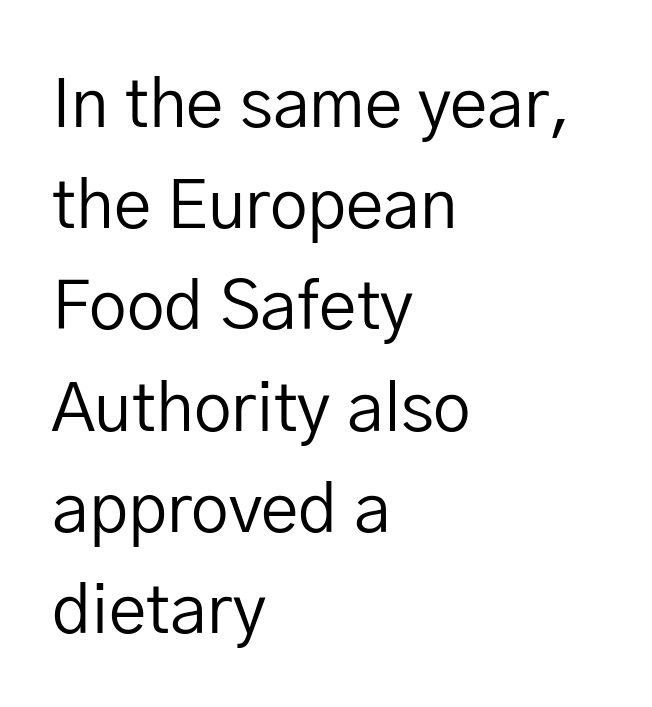
A student would call this left alignment; a typographer would say flush left, rag right. Each word holds together tightly as a unit, with standard inter-letter gaps. These lines sit exactly where default settings would place them. Note the varied advance widths — an 'i' is clearly narrower than an 'm'. Words float on clear page, feet unadorned. No chunkiness to these letters — they're not bold.
